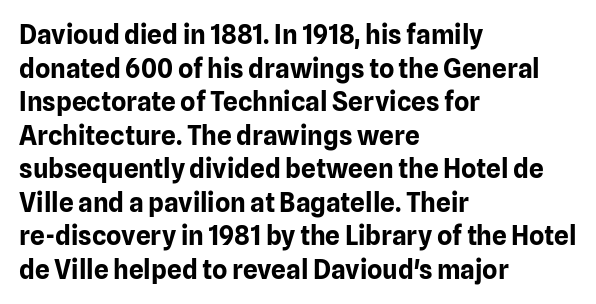
Q: Is the text bold? A: Yes.
Q: Is the text italic (slanted)? A: No, it is upright.
Q: Is the text underlined? A: No.
Q: How is the paragraph aligned? A: Left-aligned.
Q: Is the spacing between letters normal or unusually wide? A: Normal.
Q: Is the spacing between lines tight, normal or loose? A: Normal.
